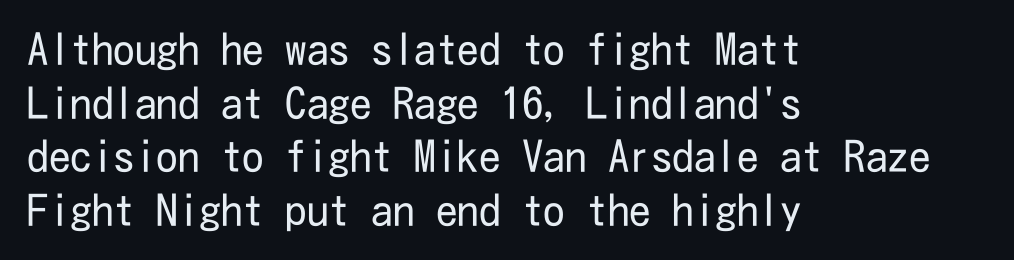
Q: Is the text bold? A: No.
Q: Is the text italic (slanted)? A: No, it is upright.
Q: Is the typeface a serif or a sans-serif typeface? A: Sans-serif.
Q: Is the text underlined? A: No.
Q: How is the paragraph aligned? A: Left-aligned.
Q: Is the spacing between letters normal or unusually wide? A: Normal.
Q: Is the spacing between lines tight, normal or loose? A: Normal.
Q: Width (condensed, normal, or wide)? A: Condensed.
Q: Stroke contrast? A: Low.
Q: x-height? A: Medium.
